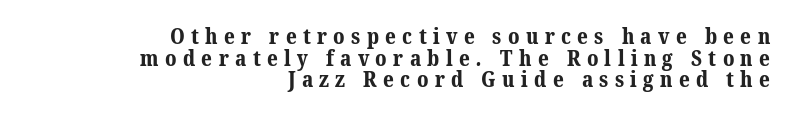
The image shows 21 px bold type; set right-aligned, tight line spacing (1.03x), unusually wide letter spacing (+0.3 em), not underlined.
